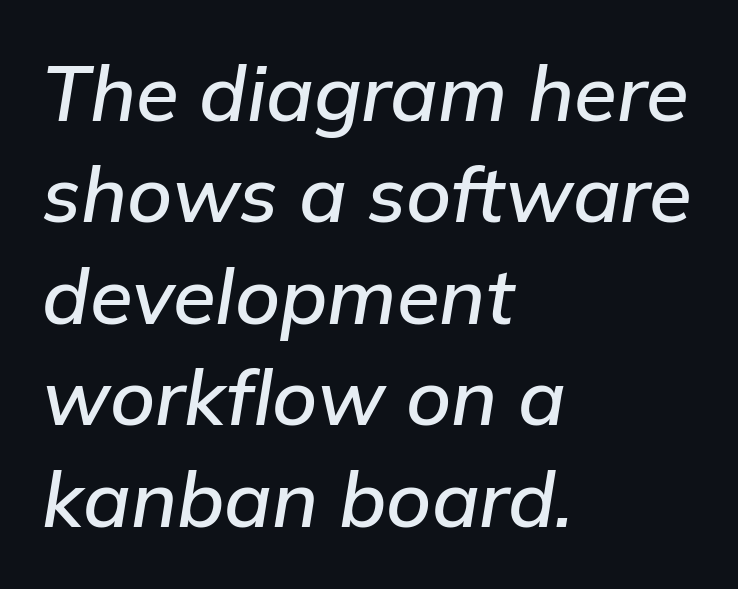
Do the characters align in a grid? No, the font is proportional. The rag falls on the right side of this text block. Unmarked baselines from the first word to the last. Compared with ordinary roman type, these characters are visibly tilted.
